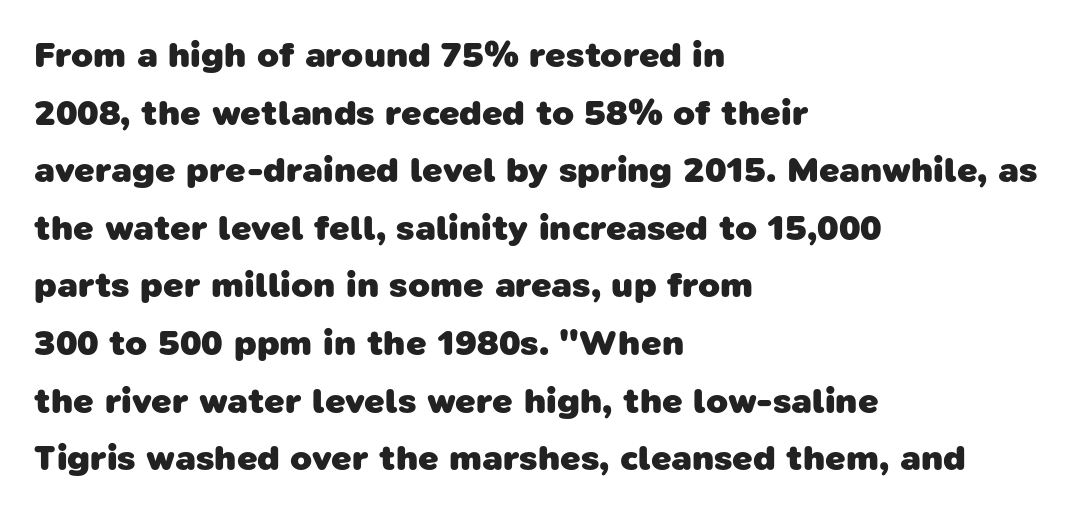
The image shows 36 px heavy sans-serif type; set left-aligned, normal line spacing (1.6x), normal letter spacing, not underlined; low stroke contrast and a medium x-height.
